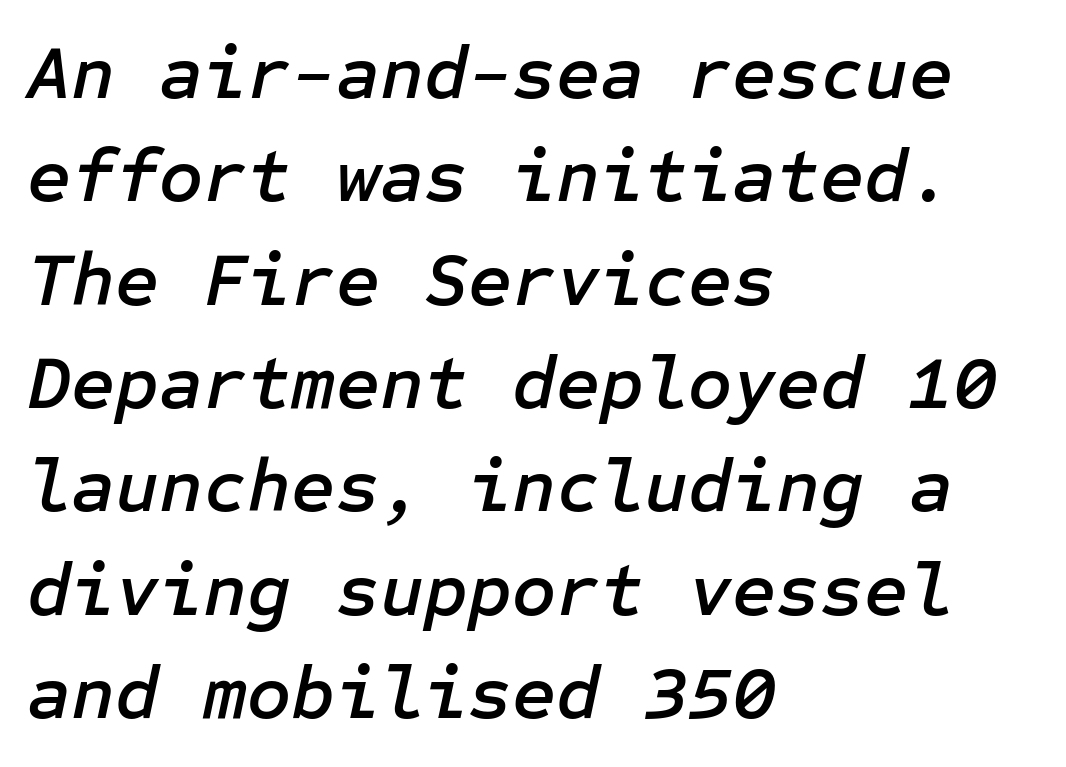
{"italic": "yes", "lean": "right", "slant_degrees": 12, "width": "normal", "stroke_contrast": "low", "x_height": "medium", "underline": "no", "align": "left", "line_spacing": "normal", "line_spacing_ratio": 1.36, "letter_spacing": "normal", "letter_spacing_em": 0.0, "glyph_px": 76}
